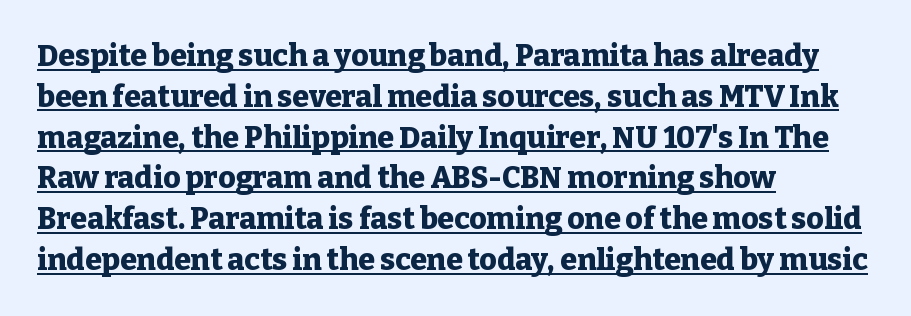
{"serif": "yes", "italic": "no", "bold": "yes", "weight": "heavy", "width": "normal", "stroke_contrast": "low", "x_height": "medium", "monospaced": "no", "underline": "yes", "align": "left", "line_spacing": "normal", "line_spacing_ratio": 1.36, "letter_spacing": "normal", "letter_spacing_em": 0.0, "glyph_px": 30}
